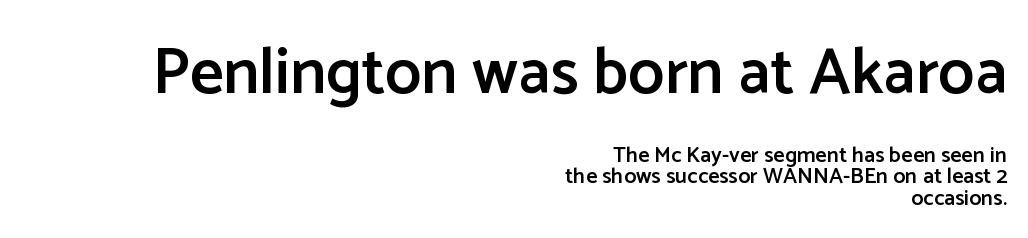
A student would call this right alignment; a typographer would say flush right, rag left. Italic: no, the glyphs are upright roman. You get the large type first, then a drop to smaller type. Note the varied advance widths — an 'i' is clearly narrower than an 'm'.
